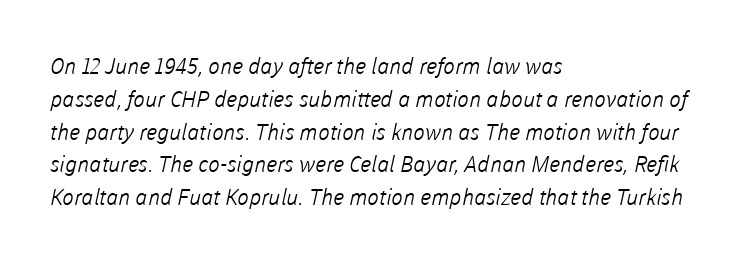
Q: Is the text bold? A: No.
Q: Is the text underlined? A: No.
Q: How is the paragraph aligned? A: Left-aligned.
Q: Is the spacing between letters normal or unusually wide? A: Normal.
Q: Is the spacing between lines tight, normal or loose? A: Normal.
